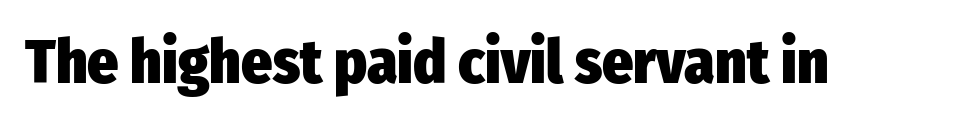
{"serif": "no", "italic": "no", "bold": "yes", "weight": "heavy", "width": "condensed", "stroke_contrast": "low", "x_height": "medium", "monospaced": "no", "underline": "no", "letter_spacing": "normal", "letter_spacing_em": 0.0, "glyph_px": 61}
